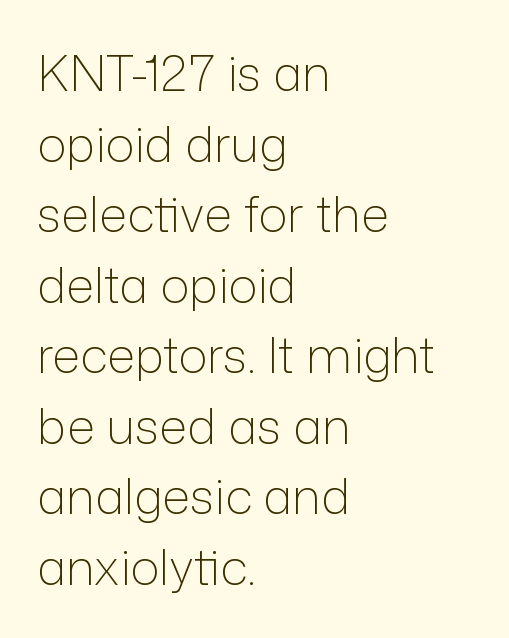
{"serif": "no", "italic": "no", "bold": "no", "weight": "light", "width": "normal", "stroke_contrast": "low", "x_height": "medium", "monospaced": "no", "underline": "no", "align": "left", "line_spacing": "normal", "line_spacing_ratio": 1.44, "letter_spacing": "normal", "letter_spacing_em": 0.0, "glyph_px": 49}
